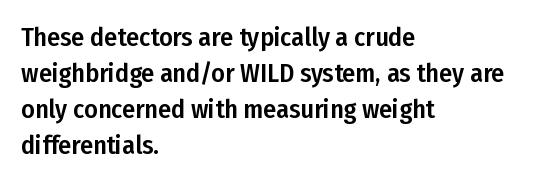
{"italic": "no", "underline": "no", "align": "left", "line_spacing": "normal", "line_spacing_ratio": 1.39, "letter_spacing": "normal", "letter_spacing_em": 0.0, "glyph_px": 26}
